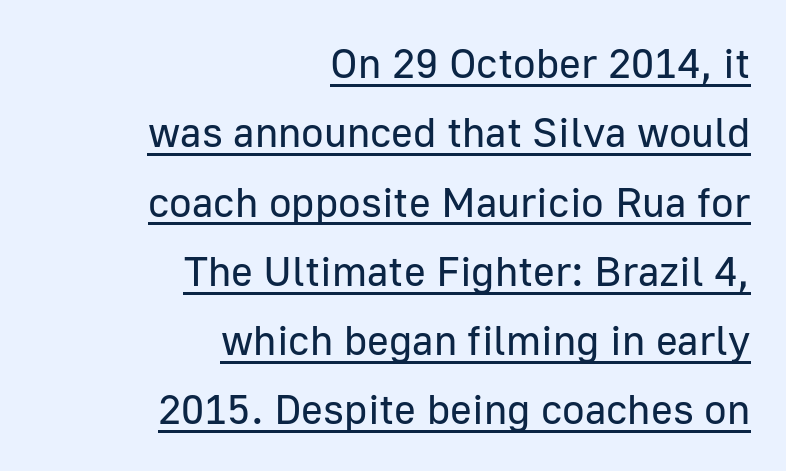
Q: Is the text bold? A: No.
Q: Is the text italic (slanted)? A: No, it is upright.
Q: Is the typeface a serif or a sans-serif typeface? A: Sans-serif.
Q: Is the text underlined? A: Yes.
Q: How is the paragraph aligned? A: Right-aligned.
Q: Is the spacing between letters normal or unusually wide? A: Normal.
Q: Is the spacing between lines tight, normal or loose? A: Normal.
Q: Width (condensed, normal, or wide)? A: Normal.
Q: Stroke contrast? A: Low.
Q: x-height? A: Medium.
Q: Monospaced? A: No.
